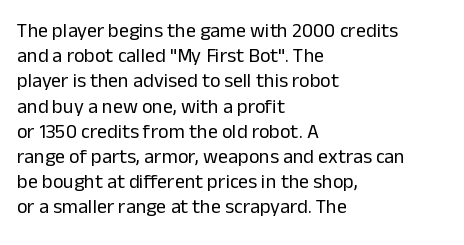
{"italic": "no", "bold": "no", "underline": "no", "align": "left", "line_spacing": "normal", "line_spacing_ratio": 1.26, "letter_spacing": "normal", "letter_spacing_em": 0.0, "glyph_px": 20}
